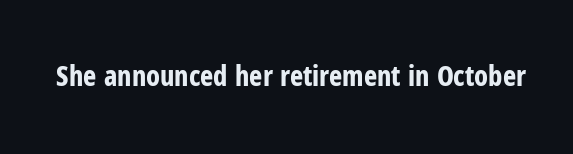
The image shows 28 px bold, condensed sans-serif type, upright; set normal letter spacing, not underlined; low stroke contrast and a medium x-height.
